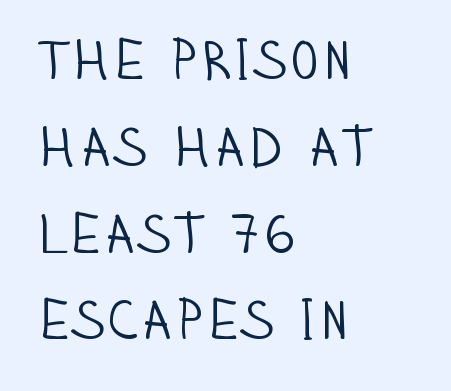
The image shows 56 px light, condensed sans-serif type, upright; set left-aligned, normal line spacing (1.55x), normal letter spacing, not underlined; low stroke contrast and a large x-height.
